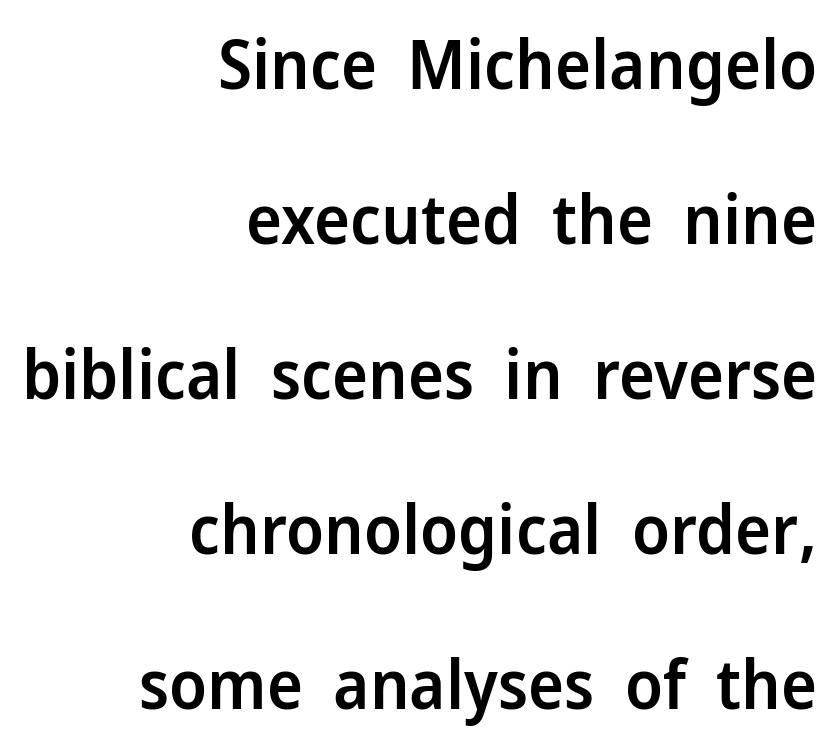
A typesetter would label this face a sans. The letters advance in unequal steps, a hallmark of proportional type. This sample uses plain, unmodified letter spacing. Visually the block forms a straight wall on the right and a jagged coastline on the left. Vertically, the passage feels expansive, rows floating well apart. Posture: vertical.
